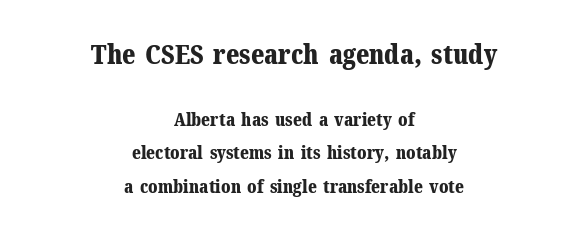
How are the letters spaced? Ordinarily, with no added tracking. The earlier block is typeset at a bigger size than the later block. These lines were composed using upright roman letters. Alignment: centered.
